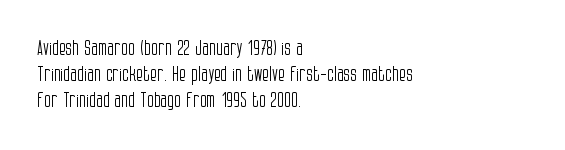
Where is the straight margin? On the left. This sample keeps an unexceptional amount of space between lines. The typesetting does not lean heavy: it is not bold. The gaps between neighbouring characters are ordinary and unremarkable. A clean baseline with only descenders dipping below it.
